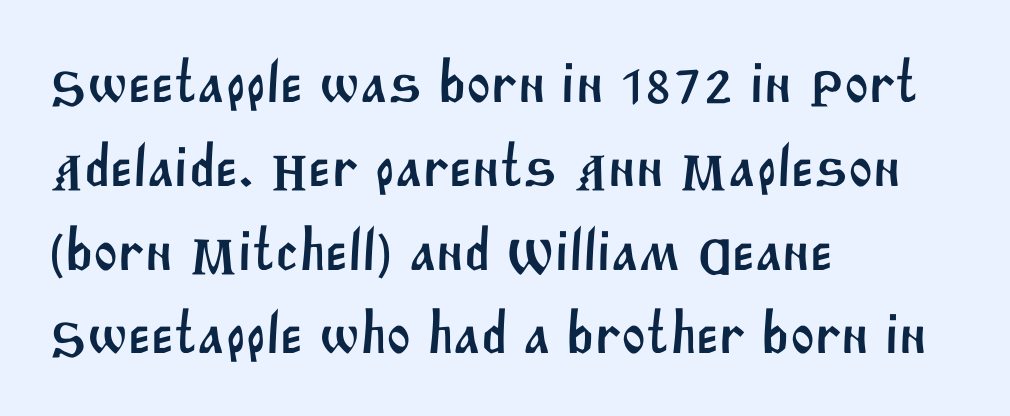
The compositor pushed each line to the left boundary. The block of text has a typical density, with ordinary space between rows. The zone under the glyphs is completely vacant. Here the glyphs are tracked normally, forming tight word shapes. Each letter's strokes conclude bluntly, with no projecting serifs.
